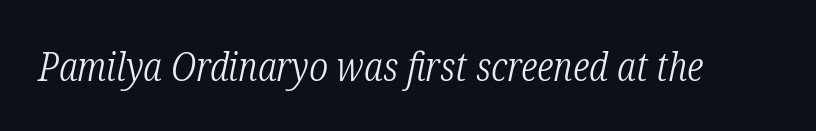
The image shows 40 px light, condensed serif type, italic (leaning right); set normal letter spacing, not underlined; low stroke contrast and a medium x-height.
